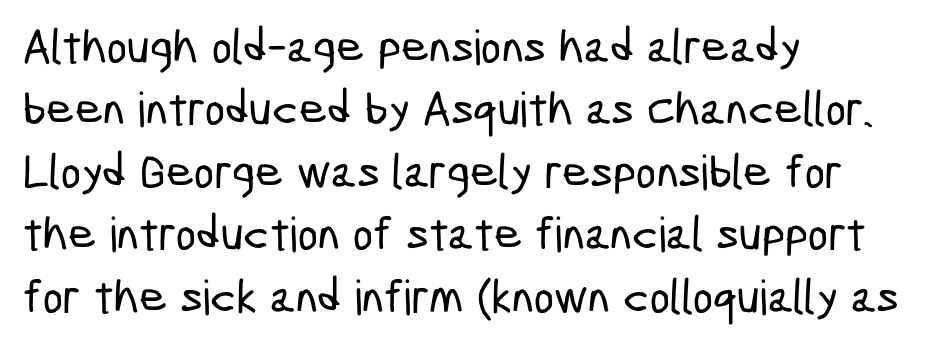
To sum up the face: it is a sans, with no serifs. Varying glyph widths throughout — classic text-font behaviour. Between one letter and the next there's only the usual sliver of space. Underline: absent.
